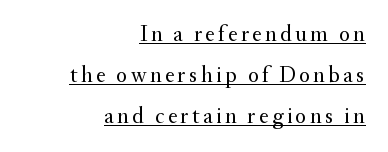
The image shows 23 px text type, upright; set right-aligned, line spacing 1.78x, underlined.
